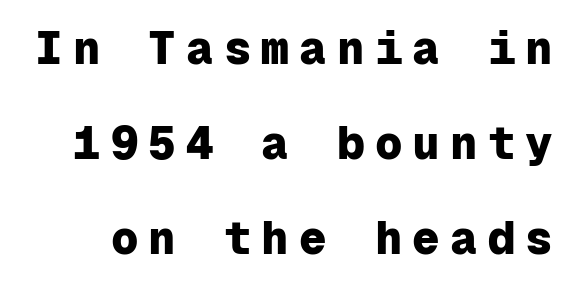
{"serif": "no", "italic": "no", "bold": "yes", "weight": "heavy", "width": "normal", "stroke_contrast": "low", "x_height": "medium", "monospaced": "yes", "underline": "no", "line_spacing": "loose", "line_spacing_ratio": 2.07, "letter_spacing": "wide", "letter_spacing_em": 0.22, "glyph_px": 46}
